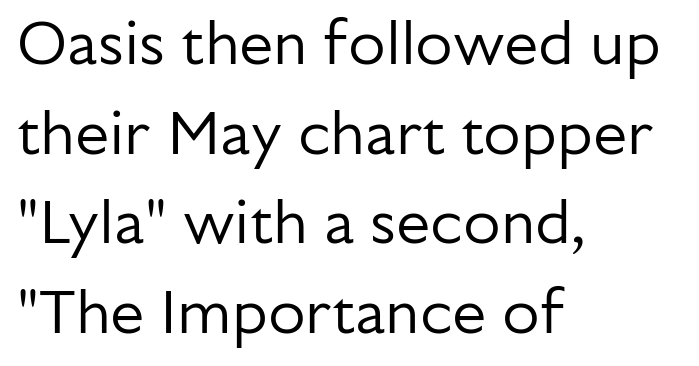
No italicization has been applied; the sample stays upright. Stroke thickness stays within the range of a standard reading face or lighter. I'd call this a sans setting — the letters go barefoot. Rule under the text: the space is simply empty.
